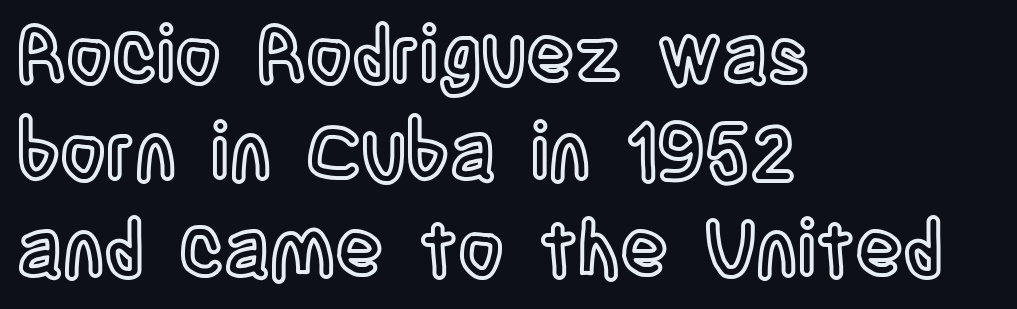
The image shows 79 px condensed type, upright; set left-aligned, line spacing 1.23x, normal letter spacing, not underlined; a large x-height.
